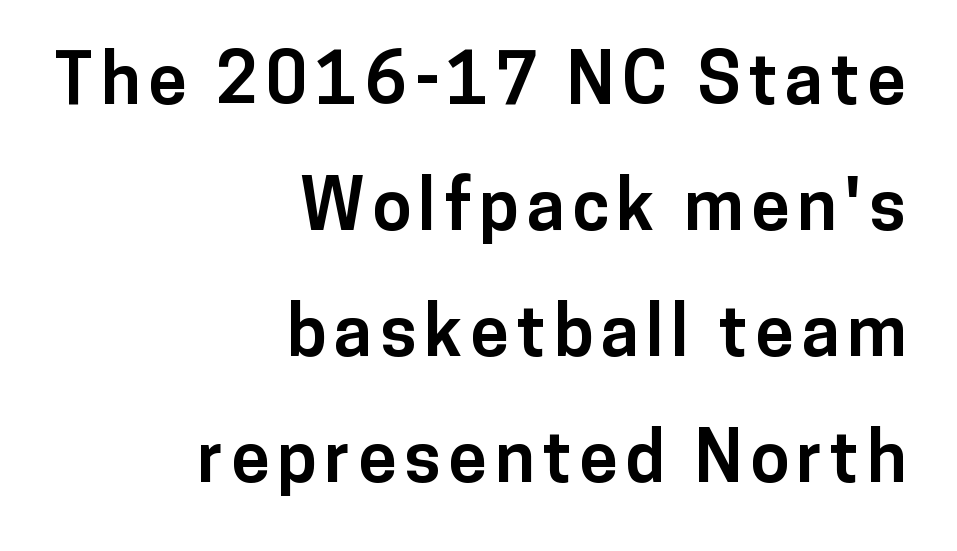
The image shows 70 px bold sans-serif type, upright; set right-aligned, line spacing 1.8x, not underlined; low stroke contrast and a medium x-height.
